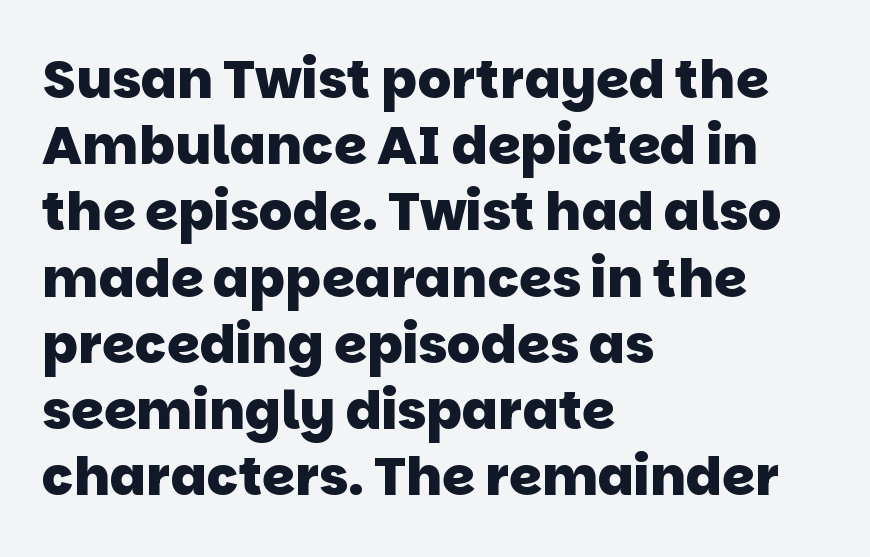
{"serif": "no", "bold": "yes", "weight": "heavy", "width": "normal", "stroke_contrast": "low", "x_height": "large", "monospaced": "no", "underline": "no", "align": "left", "line_spacing": "normal", "line_spacing_ratio": 1.25, "letter_spacing": "normal", "letter_spacing_em": 0.0, "glyph_px": 53}
